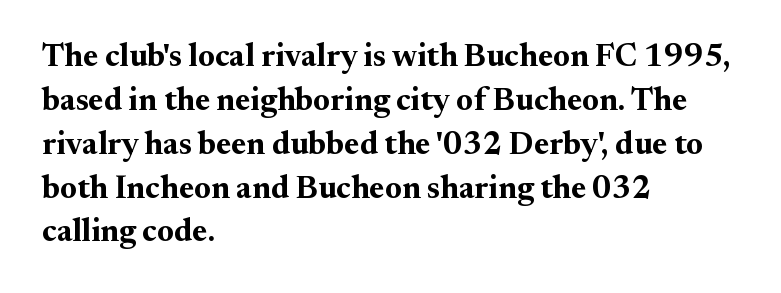
The letterforms sit shoulder to shoulder at normal distance. This sample keeps an unexceptional amount of space between lines. No italicization has been applied; the sample stays upright. Character widths vary here, with narrow letters taking less room than wide ones.
